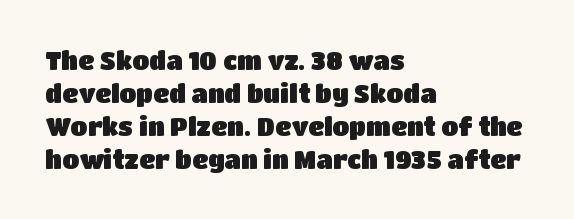
Every row of glyphs begins at an identical x-position on the left. Words appear dense and cohesive because spacing is normal. Unlike italic type, these characters show no tilt at all. Vertical spacing — default. Check under the words: just untouched page.
